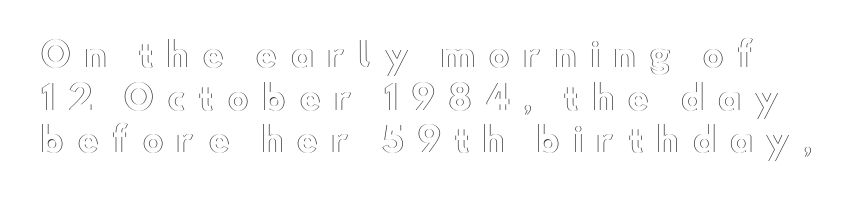
{"italic": "no", "width": "wide", "x_height": "small", "monospaced": "no", "underline": "no", "line_spacing": "normal", "line_spacing_ratio": 1.29, "letter_spacing": "wide", "letter_spacing_em": 0.38, "glyph_px": 33}
